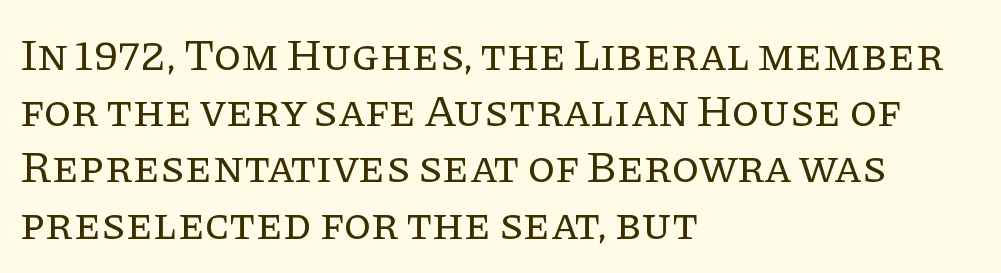
The image shows 45 px regular-weight serif type, upright; set left-aligned, normal line spacing (1.25x), normal letter spacing, not underlined; low stroke contrast and a large x-height.
